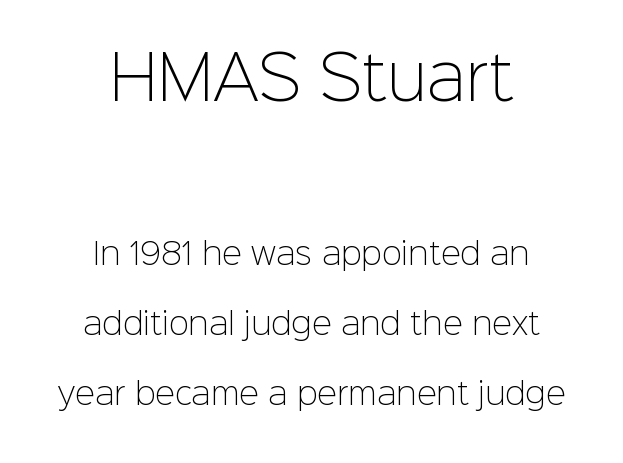
Q: Is the text bold? A: No.
Q: Is the text italic (slanted)? A: No, it is upright.
Q: Is the typeface a serif or a sans-serif typeface? A: Sans-serif.
Q: Is the text underlined? A: No.
Q: How is the paragraph aligned? A: Centered.
Q: Is the spacing between letters normal or unusually wide? A: Normal.
Q: Is the spacing between lines tight, normal or loose? A: Loose.
Q: Which block of text is set in a larger size, the first (top) or the second (bottom)? A: The first (top) one.
Q: Width (condensed, normal, or wide)? A: Normal.
Q: Stroke contrast? A: Low.
Q: x-height? A: Medium.
Q: Monospaced? A: No.
